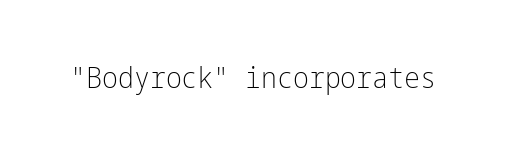
{"serif": "no", "italic": "no", "bold": "no", "weight": "light", "width": "condensed", "stroke_contrast": "low", "x_height": "medium", "underline": "no", "letter_spacing": "normal", "letter_spacing_em": 0.0, "glyph_px": 30}
